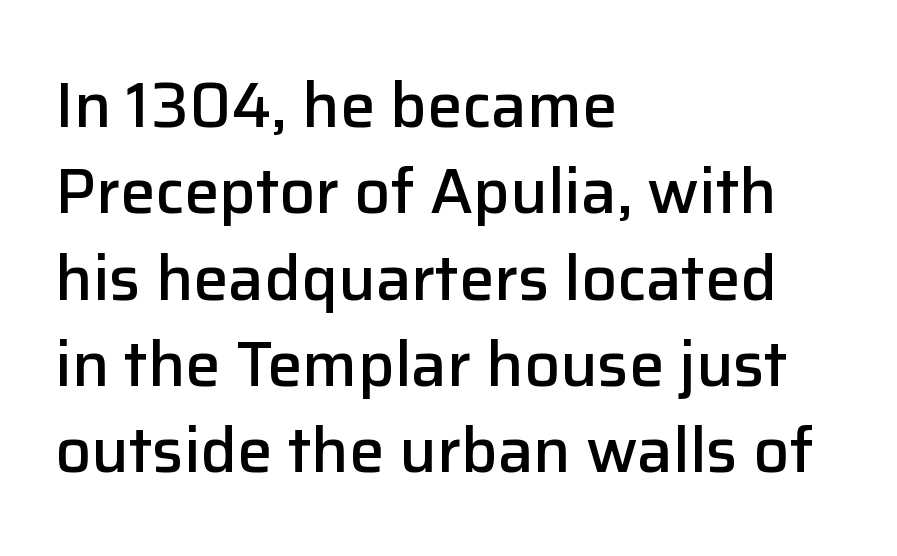
{"serif": "no", "italic": "no", "bold": "semi", "weight": "semibold", "width": "normal", "stroke_contrast": "low", "x_height": "medium", "monospaced": "no", "underline": "no", "align": "left", "line_spacing": "normal", "line_spacing_ratio": 1.37, "letter_spacing": "normal", "letter_spacing_em": 0.0, "glyph_px": 63}
